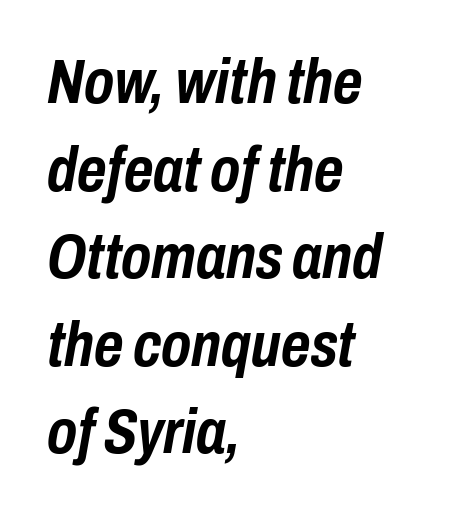
Line spacing here is normal. A typesetter would mark this as italic. The setting favours the left margin, as ordinary paragraphs usually do. In terms of letterspacing, this is plain default setting. Rule under the text: the space is simply empty. The rendering uses natural spacing where letterforms have individual widths.
